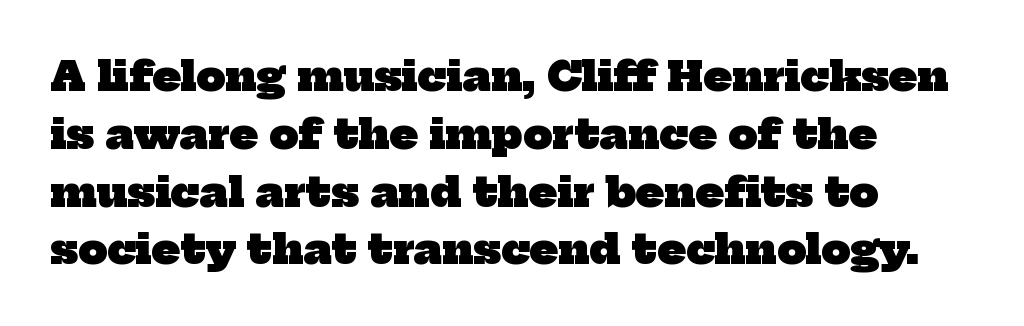
{"serif": "yes", "bold": "yes", "weight": "heavy", "width": "normal", "stroke_contrast": "low", "x_height": "medium", "monospaced": "no", "underline": "no", "align": "left", "line_spacing": "normal", "line_spacing_ratio": 1.41, "letter_spacing": "normal", "letter_spacing_em": 0.0, "glyph_px": 41}
